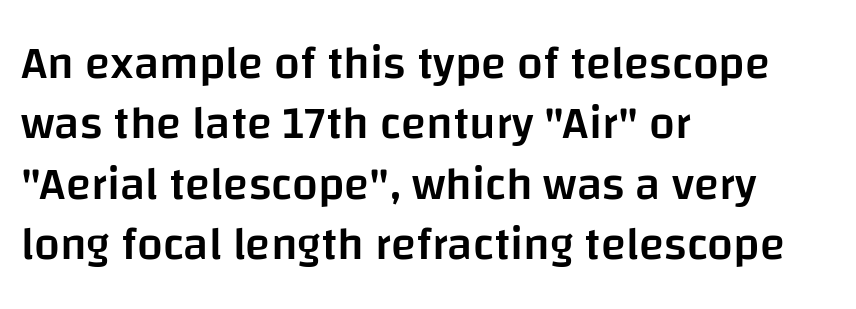
{"serif": "no", "italic": "no", "bold": "semi", "weight": "semibold", "width": "normal", "stroke_contrast": "low", "x_height": "large", "monospaced": "no", "underline": "no", "align": "left", "line_spacing": "normal", "line_spacing_ratio": 1.31, "letter_spacing": "normal", "letter_spacing_em": 0.0, "glyph_px": 46}
